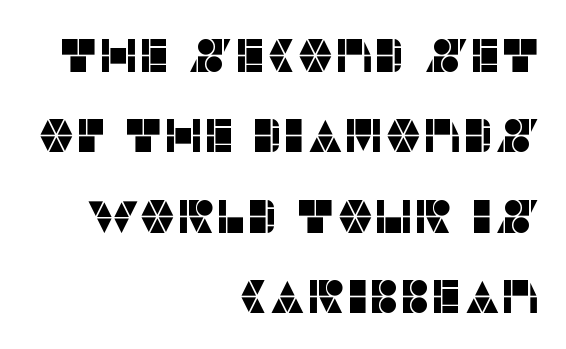
{"serif": "no", "italic": "no", "width": "normal", "stroke_contrast": "low", "x_height": "large", "monospaced": "no", "underline": "no", "align": "right", "line_spacing_ratio": 1.71, "letter_spacing": "normal", "letter_spacing_em": 0.0, "glyph_px": 47}
